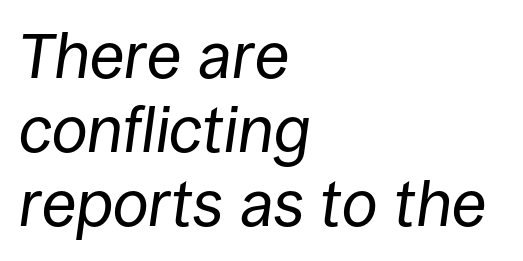
{"italic": "yes", "lean": "right", "slant_degrees": 8, "bold": "no", "weight": "regular", "width": "normal", "stroke_contrast": "low", "x_height": "large", "monospaced": "no", "underline": "no", "align": "left", "line_spacing_ratio": 1.16, "letter_spacing": "normal", "letter_spacing_em": 0.0, "glyph_px": 64}
